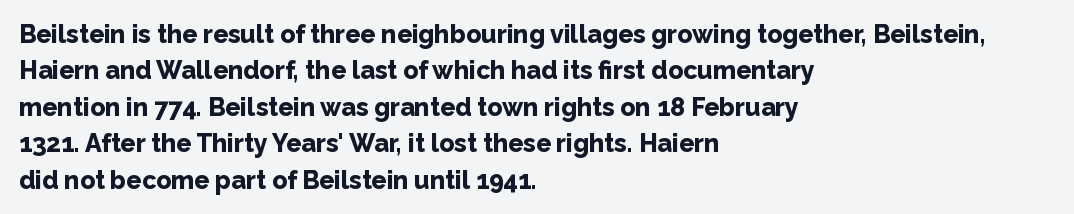
The letters are bold, with thick, heavy strokes. If you measured baseline to baseline, you'd find a middling distance. Posture: straight, roman, zero tilt. No word sits above an underline.
